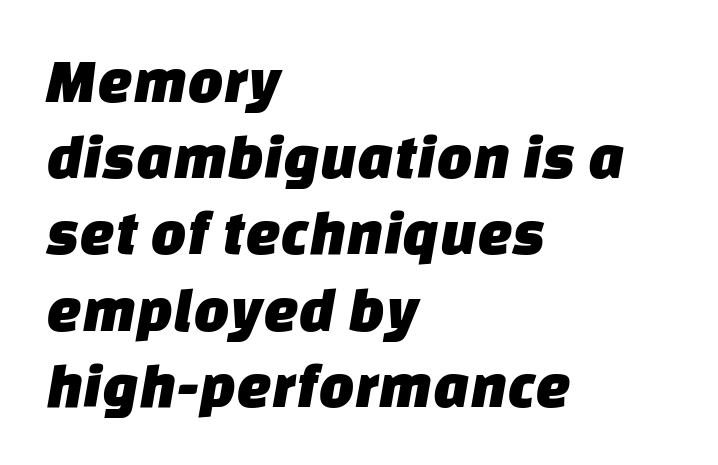
Q: Is the typeface a serif or a sans-serif typeface? A: Sans-serif.
Q: Is the text underlined? A: No.
Q: How is the paragraph aligned? A: Left-aligned.
Q: Is the spacing between letters normal or unusually wide? A: Normal.
Q: Width (condensed, normal, or wide)? A: Normal.
Q: Stroke contrast? A: Low.
Q: x-height? A: Large.
Q: Monospaced? A: No.
